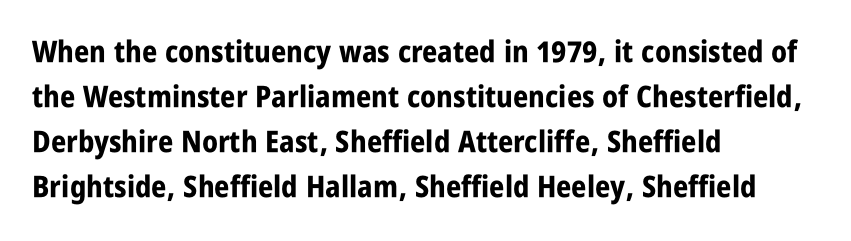
{"serif": "no", "italic": "no", "bold": "yes", "weight": "bold", "width": "condensed", "stroke_contrast": "low", "x_height": "large", "monospaced": "no", "underline": "no", "align": "left", "line_spacing": "normal", "line_spacing_ratio": 1.5, "letter_spacing": "normal", "letter_spacing_em": 0.0, "glyph_px": 30}
